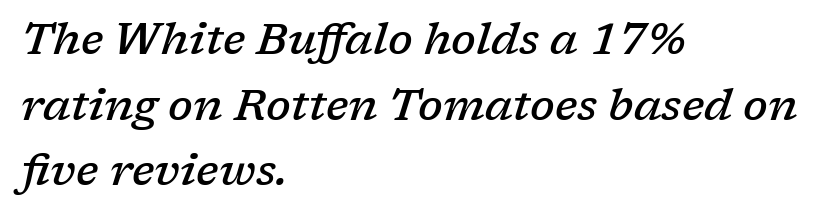
Q: Is the text bold? A: Semi-bold.
Q: Is the text italic (slanted)? A: Yes, it leans right by about 17 degrees.
Q: Is the typeface a serif or a sans-serif typeface? A: Serif.
Q: Is the text underlined? A: No.
Q: How is the paragraph aligned? A: Left-aligned.
Q: Is the spacing between letters normal or unusually wide? A: Normal.
Q: Is the spacing between lines tight, normal or loose? A: Normal.
Q: Width (condensed, normal, or wide)? A: Normal.
Q: Stroke contrast? A: Low.
Q: x-height? A: Medium.
Q: Monospaced? A: No.
